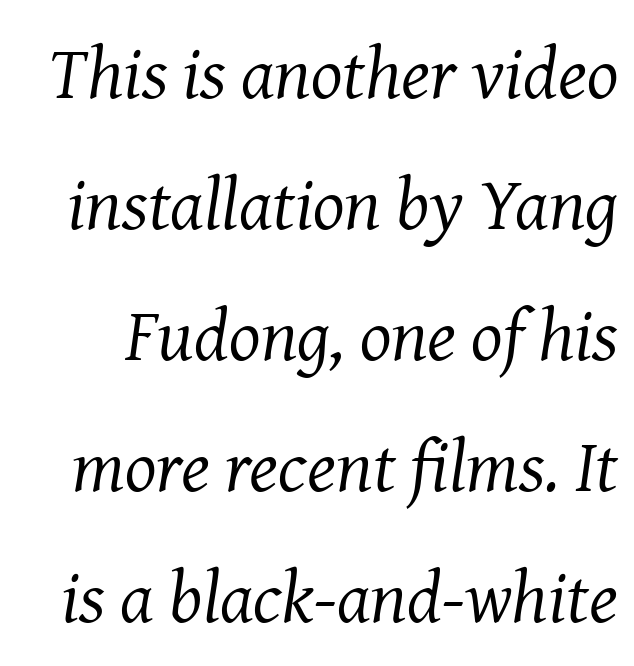
Stem width sits at or under what a default text font uses. These lines are composed in type with serifs. It's the slanting kind of type. Nothing unusual about the tracking: characters are spaced as the font intends. Descenders hang freely into open space.
